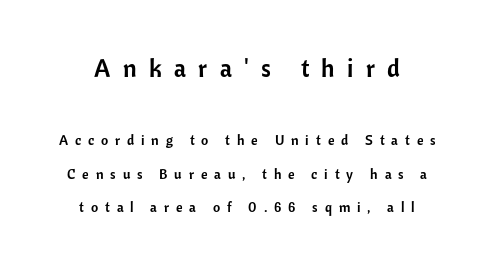
{"italic": "no", "underline": "no", "line_spacing": "loose", "line_spacing_ratio": 2.38, "letter_spacing": "wide", "letter_spacing_em": 0.49, "larger_block": "first", "size_ratio": 1.79, "glyph_px": 25}
